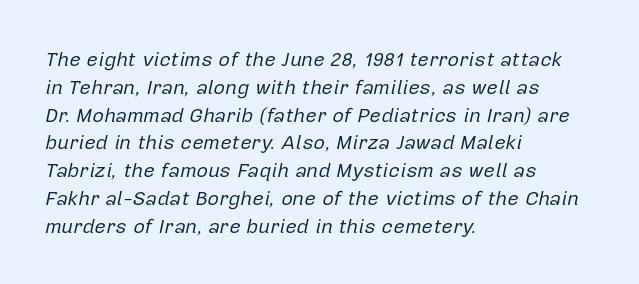
Q: Is the text bold? A: No.
Q: Is the text italic (slanted)? A: Yes, it leans right by about 12 degrees.
Q: Is the text underlined? A: No.
Q: How is the paragraph aligned? A: Left-aligned.
Q: Is the spacing between letters normal or unusually wide? A: Normal.
Q: Is the spacing between lines tight, normal or loose? A: Normal.
